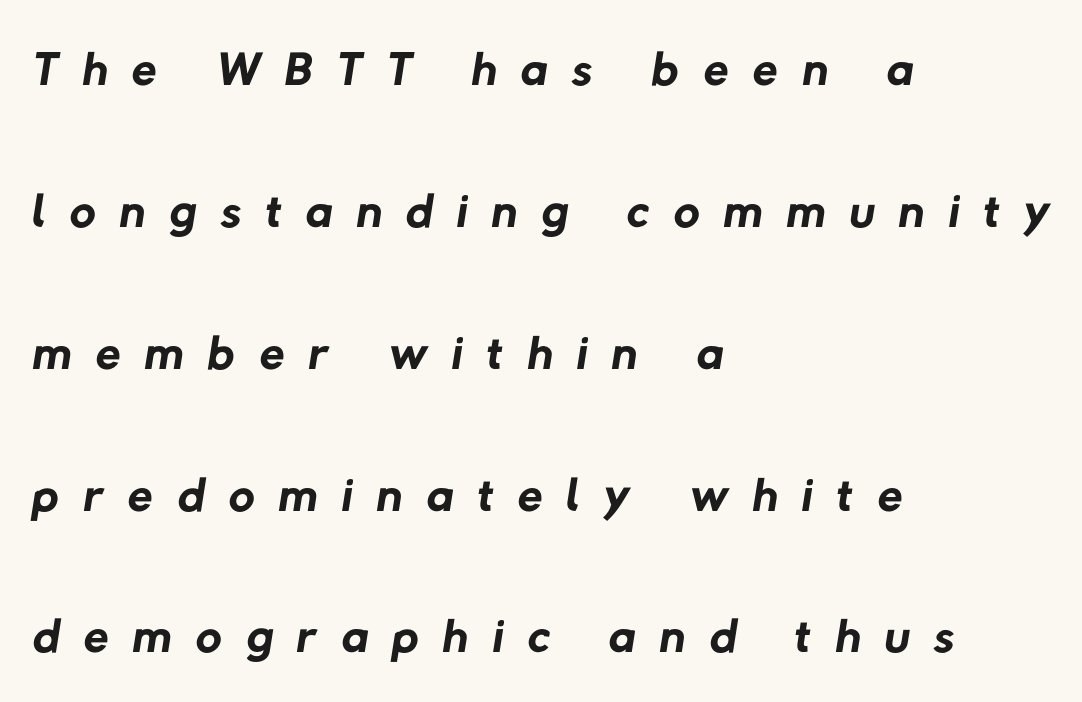
Q: Is the text bold? A: No.
Q: Is the typeface a serif or a sans-serif typeface? A: Sans-serif.
Q: Is the text underlined? A: No.
Q: How is the paragraph aligned? A: Left-aligned.
Q: Is the spacing between letters normal or unusually wide? A: Unusually wide.
Q: Is the spacing between lines tight, normal or loose? A: Loose.
Q: Width (condensed, normal, or wide)? A: Normal.
Q: Stroke contrast? A: Low.
Q: x-height? A: Medium.
Q: Monospaced? A: No.
